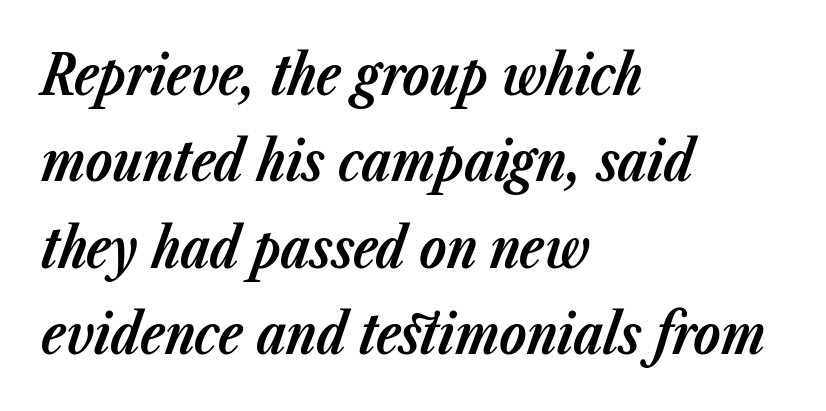
The image shows 55 px bold type, italic (leaning right); set left-aligned, normal line spacing (1.57x), normal letter spacing, not underlined; low stroke contrast and a medium x-height.
